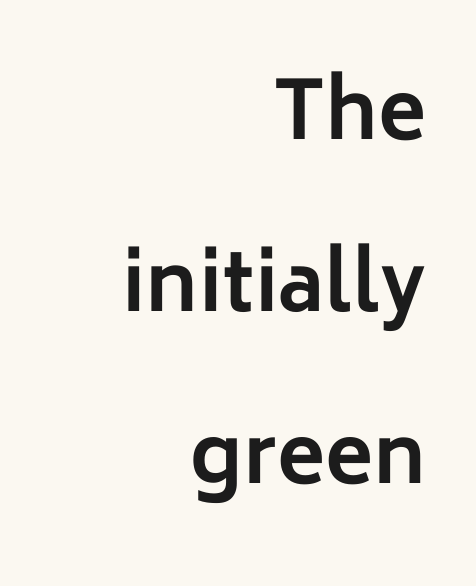
Line ends are locked; line starts wander. The zone under the glyphs is completely vacant. Here the designer chose a conventional face with non-uniform glyph widths. The passage shown is emphatically bold. You can tell it's not italic because the verticals are truly vertical. What's the leading like? Stretched, with rows far apart.
